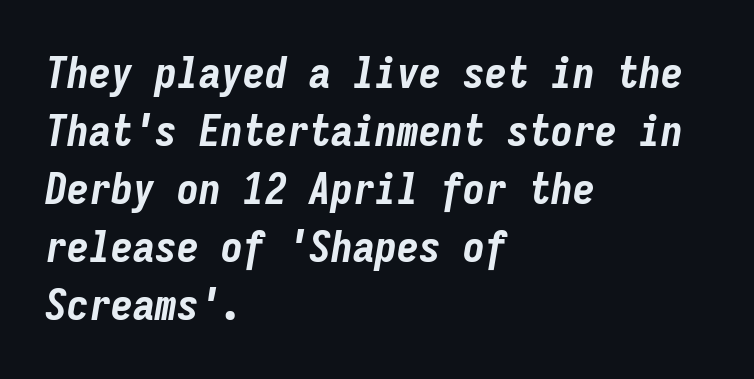
Q: Is the text bold? A: Yes.
Q: Is the text italic (slanted)? A: Yes, it leans right by about 9 degrees.
Q: Is the text underlined? A: No.
Q: How is the paragraph aligned? A: Left-aligned.
Q: Is the spacing between letters normal or unusually wide? A: Normal.
Q: Is the spacing between lines tight, normal or loose? A: Normal.
Q: Width (condensed, normal, or wide)? A: Condensed.
Q: Stroke contrast? A: Low.
Q: x-height? A: Medium.
Q: Monospaced? A: Yes.
